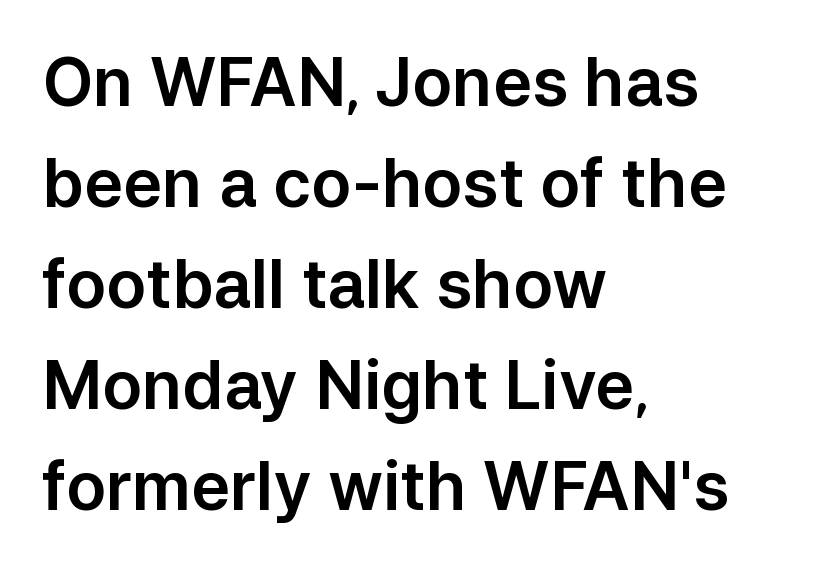
The image shows 66 px sans-serif type, upright; set left-aligned, normal line spacing (1.53x), normal letter spacing, not underlined; low stroke contrast and a medium x-height.
